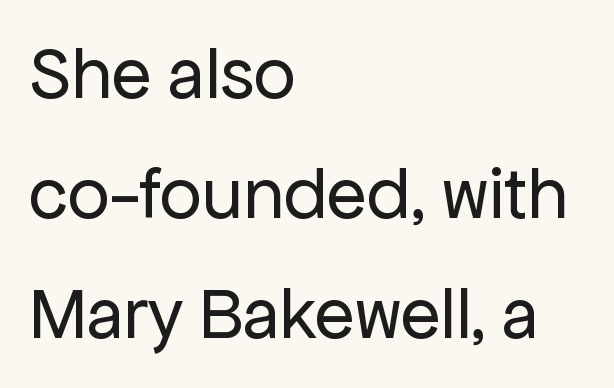
{"serif": "no", "italic": "no", "bold": "no", "weight": "regular", "width": "normal", "stroke_contrast": "low", "x_height": "medium", "monospaced": "no", "underline": "no", "align": "left", "line_spacing": "normal", "line_spacing_ratio": 1.62, "letter_spacing": "normal", "letter_spacing_em": 0.0, "glyph_px": 74}
